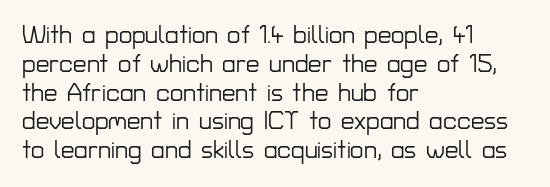
Q: Is the text italic (slanted)? A: No, it is upright.
Q: Is the text underlined? A: No.
Q: How is the paragraph aligned? A: Left-aligned.
Q: Is the spacing between letters normal or unusually wide? A: Normal.
